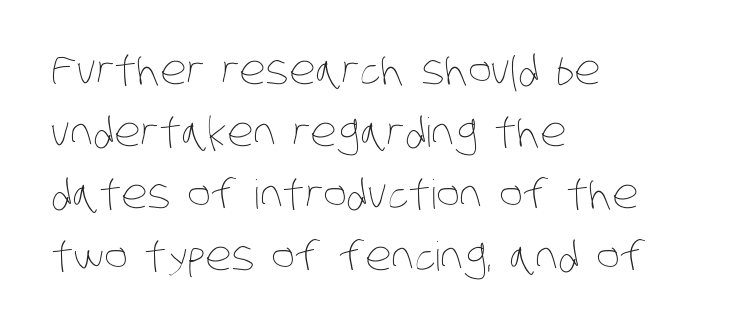
Short note: letters normally spaced. The block of text has a typical density, with ordinary space between rows. The letters advance in unequal steps, a hallmark of proportional type. Teacher's note: observe the even left margin — that is flush-left alignment. The cut favours lightness, reaching ordinary text weight at its darkest. No word sits above an underline.
